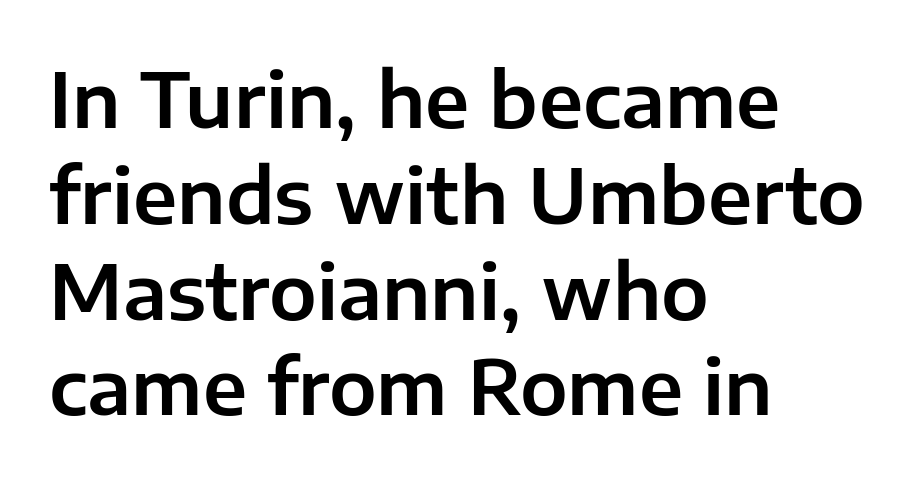
{"serif": "no", "italic": "no", "width": "normal", "stroke_contrast": "low", "x_height": "medium", "monospaced": "no", "underline": "no", "align": "left", "line_spacing": "normal", "line_spacing_ratio": 1.26, "letter_spacing": "normal", "letter_spacing_em": 0.0, "glyph_px": 76}
